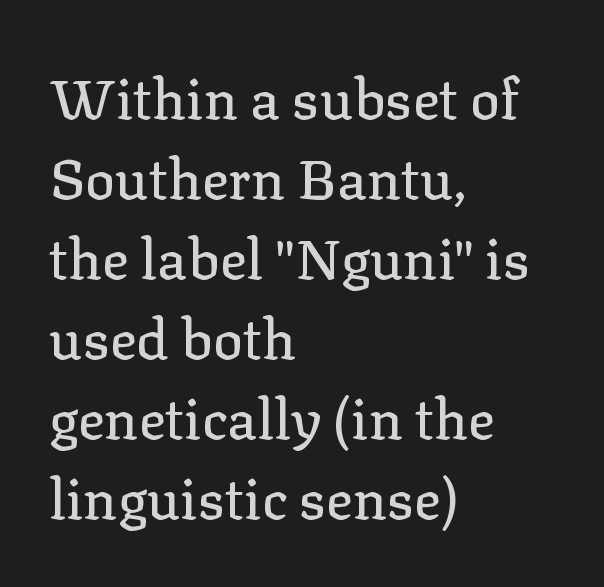
The compositor pushed each line to the left boundary. Is this a fixed-width face? No — the glyphs have proportional, varying widths. No extra tracking has been applied to these lines. Check where the strokes stop: tiny serifs finish them off. The area under the type is left untouched.
